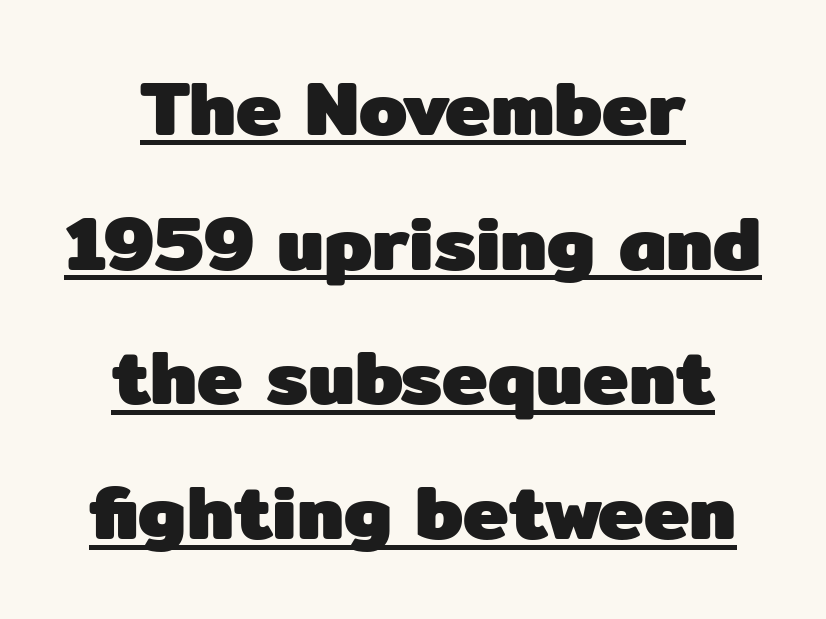
Q: Is the text bold? A: Yes.
Q: Is the text italic (slanted)? A: No, it is upright.
Q: Is the typeface a serif or a sans-serif typeface? A: Sans-serif.
Q: Is the text underlined? A: Yes.
Q: How is the paragraph aligned? A: Centered.
Q: Is the spacing between letters normal or unusually wide? A: Normal.
Q: Width (condensed, normal, or wide)? A: Normal.
Q: Stroke contrast? A: Low.
Q: x-height? A: Medium.
Q: Monospaced? A: No.
